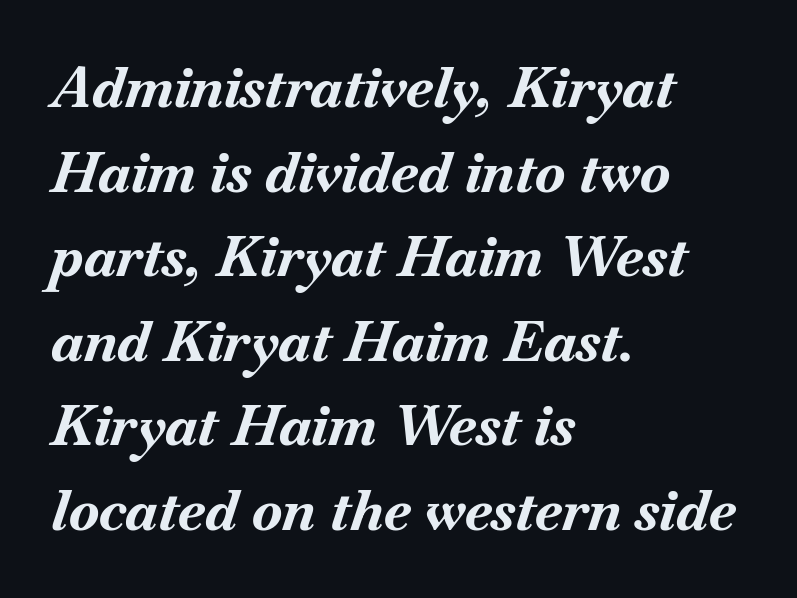
The image shows 56 px bold type, italic (leaning right); set left-aligned, normal line spacing (1.51x), normal letter spacing, not underlined; medium stroke contrast and a small x-height.
